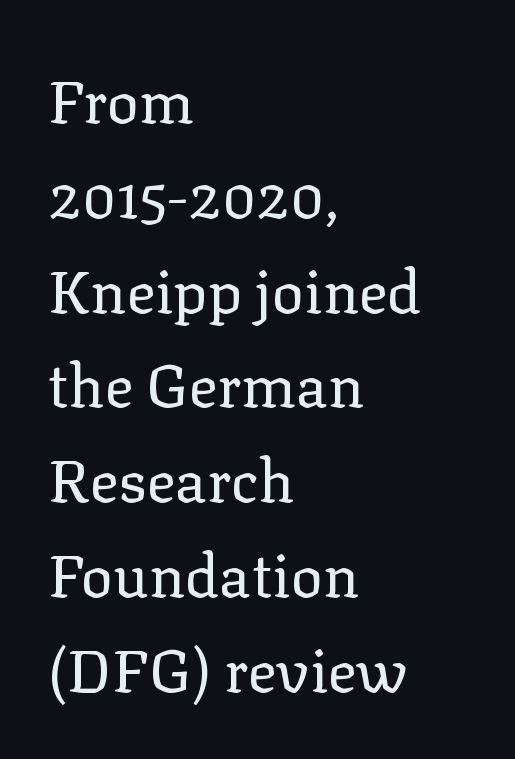
In terms of letterspacing, this is plain default setting. Reading down the column, the eye jumps a familiar distance to each next line. The lines are quadded left. A typesetter would call this proportional, since set widths differ per character.
